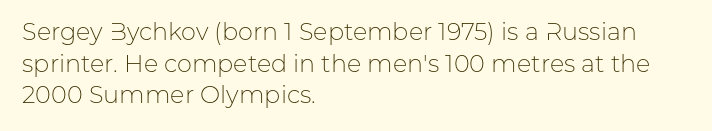
Q: Is the text bold? A: No.
Q: Is the text italic (slanted)? A: No, it is upright.
Q: Is the text underlined? A: No.
Q: How is the paragraph aligned? A: Left-aligned.
Q: Is the spacing between letters normal or unusually wide? A: Normal.
Q: Is the spacing between lines tight, normal or loose? A: Normal.
